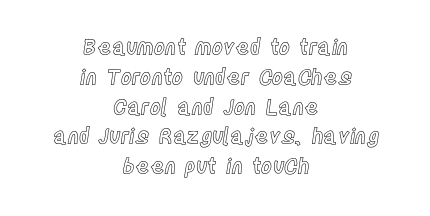
The image shows 21 px text type; set centered, normal line spacing (1.42x), normal letter spacing, not underlined.
